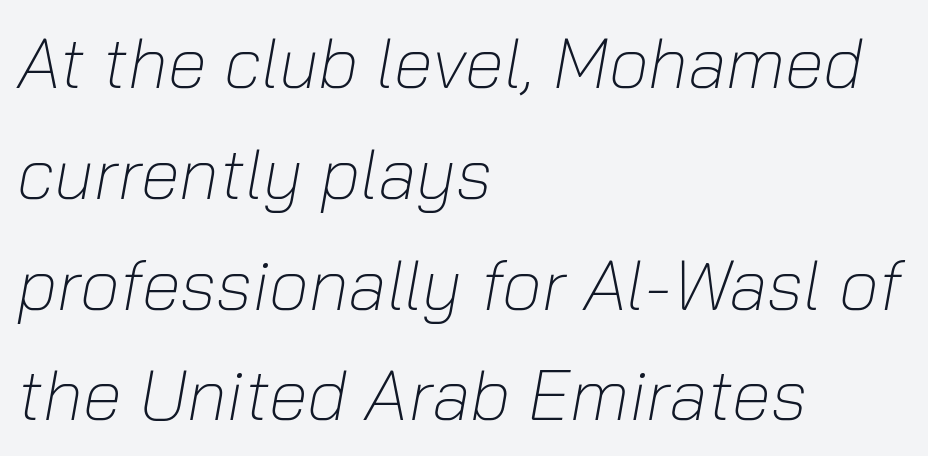
The designer left line spacing at the default. Rendered with sloped, italic letterforms. Bold? No — there's no thickening of the strokes. Caption: multi-line text, flush left, ragged right. How are the letters spaced? Ordinarily, with no added tracking. Each letter keeps its own natural width here, so spacing adapts to shape.
